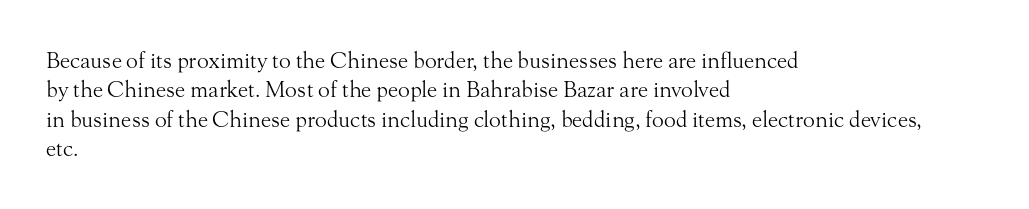
Caption: face not bold, strokes unweighted. Whoever set this chose a conventional vertical rhythm. This sample uses plain, unmodified letter spacing. The lettering stays uniformly vertical, giving the passage a roman look. Rule under the text: the space is simply empty.
